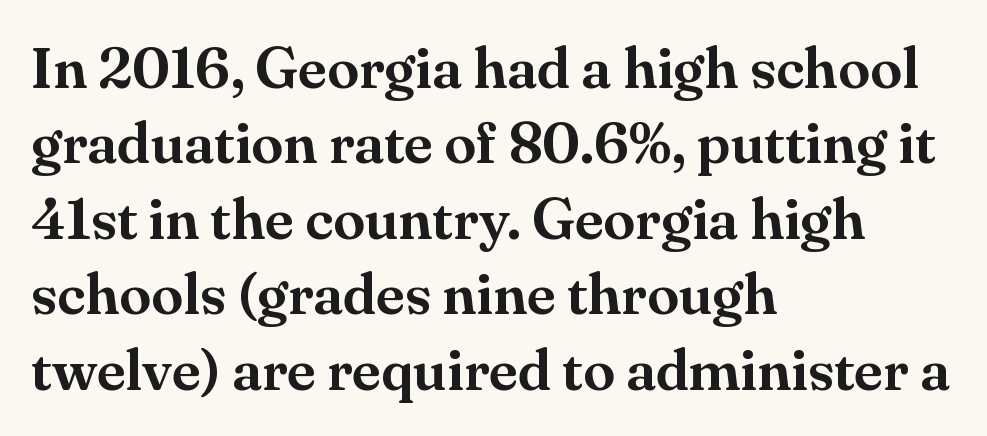
The rendering shows small feet on the letterforms — a serif design. The text block is weighted toward the left margin, trailing off unevenly rightward. The space directly below the letters is spotless. Honestly, the letter spacing is just normal — you wouldn't notice it. The rows are spaced the way most documents space them.
